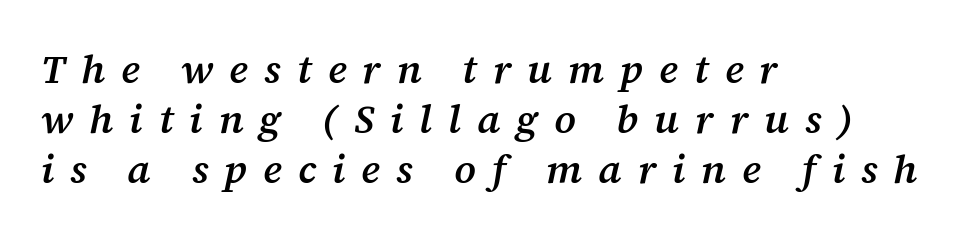
The image shows 40 px semibold serif type, italic (leaning right); set left-aligned, normal line spacing (1.25x), unusually wide letter spacing (+0.4 em), not underlined; medium stroke contrast and a medium x-height.
